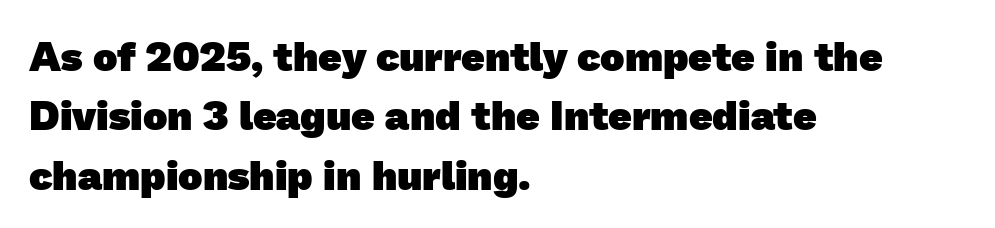
The image shows 41 px heavy sans-serif type; set left-aligned, normal line spacing (1.45x), normal letter spacing, not underlined; low stroke contrast and a medium x-height.
